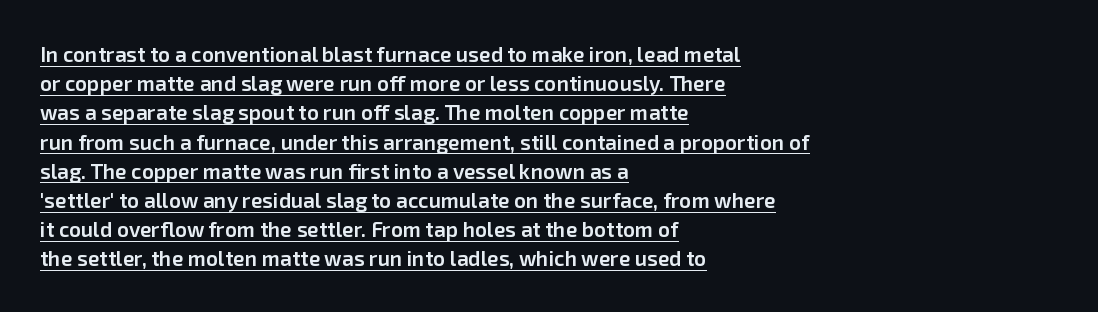
Characters remain perfectly vertical along every line. Does a line run under the words? Yes, clearly. Semibold letterforms, between regular and bold. How are the letters spaced? Ordinarily, with no added tracking.
